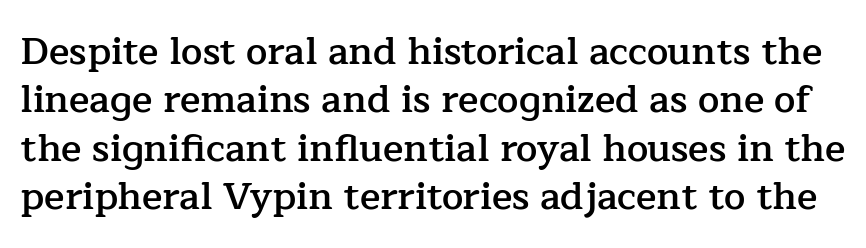
The image shows 38 px semibold serif type, upright; set normal line spacing (1.27x), normal letter spacing, not underlined; low stroke contrast and a medium x-height.
